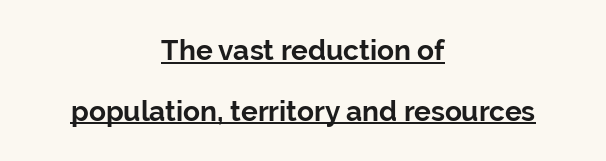
Q: Is the text bold? A: Yes.
Q: Is the text italic (slanted)? A: No, it is upright.
Q: Is the typeface a serif or a sans-serif typeface? A: Sans-serif.
Q: Is the text underlined? A: Yes.
Q: How is the paragraph aligned? A: Centered.
Q: Is the spacing between letters normal or unusually wide? A: Normal.
Q: Is the spacing between lines tight, normal or loose? A: Loose.
Q: Width (condensed, normal, or wide)? A: Normal.
Q: Stroke contrast? A: Low.
Q: x-height? A: Medium.
Q: Monospaced? A: No.
